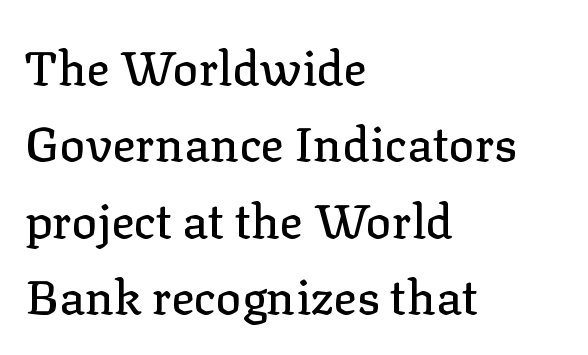
{"serif": "yes", "italic": "no", "width": "normal", "stroke_contrast": "low", "x_height": "medium", "monospaced": "no", "underline": "no", "align": "left", "line_spacing": "normal", "line_spacing_ratio": 1.59, "letter_spacing": "normal", "letter_spacing_em": 0.0, "glyph_px": 48}
